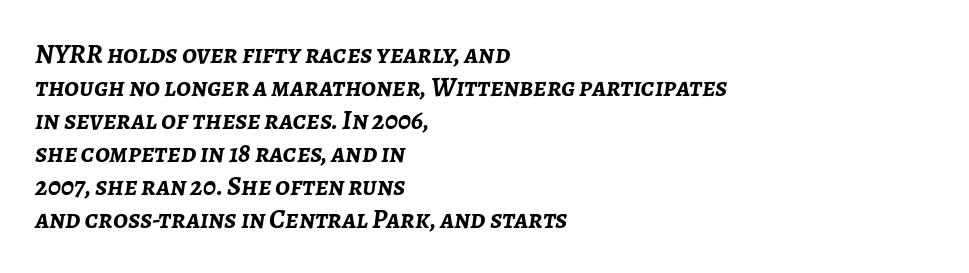
The area under the type is left untouched. Horizontal alignment here is leftward, the default for most running prose. This is oblique type, the kind used for emphasis or titles. The letterforms sit shoulder to shoulder at normal distance.
